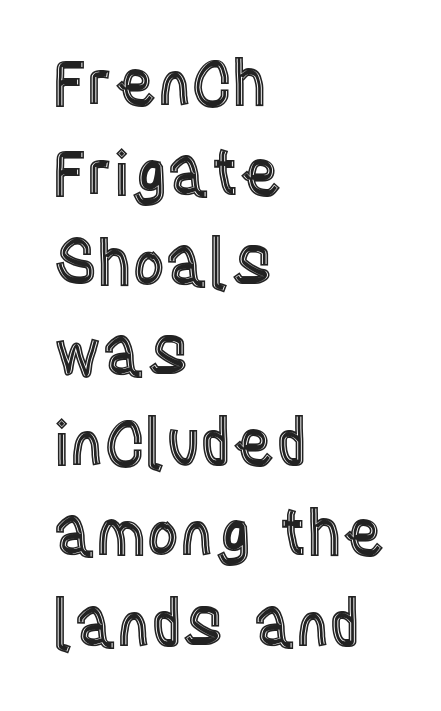
The image shows 63 px condensed type, upright; set left-aligned, normal line spacing (1.43x), normal letter spacing, not underlined; a large x-height.
